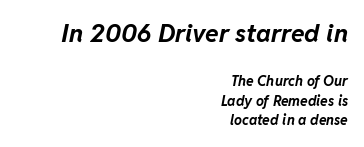
{"italic": "yes", "lean": "right", "slant_degrees": 11, "bold": "yes", "underline": "no", "align": "right", "line_spacing": "normal", "line_spacing_ratio": 1.4, "letter_spacing": "normal", "letter_spacing_em": 0.0, "larger_block": "first", "size_ratio": 1.79, "glyph_px": 25}
